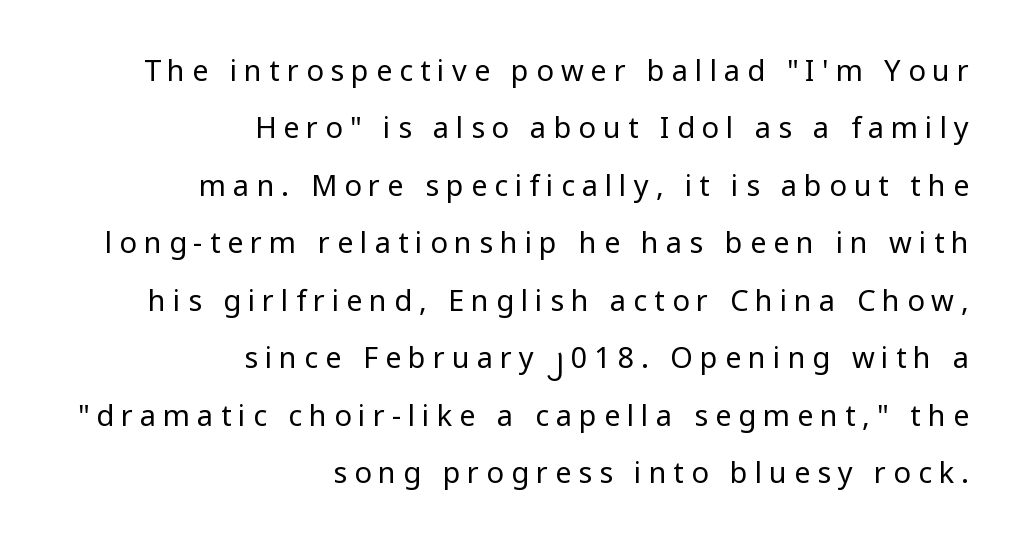
Q: Is the text bold? A: No.
Q: Is the text italic (slanted)? A: No, it is upright.
Q: Is the typeface a serif or a sans-serif typeface? A: Sans-serif.
Q: Is the text underlined? A: No.
Q: How is the paragraph aligned? A: Right-aligned.
Q: Is the spacing between letters normal or unusually wide? A: Unusually wide.
Q: Is the spacing between lines tight, normal or loose? A: Loose.
Q: Width (condensed, normal, or wide)? A: Normal.
Q: Stroke contrast? A: Low.
Q: x-height? A: Medium.
Q: Monospaced? A: No.
